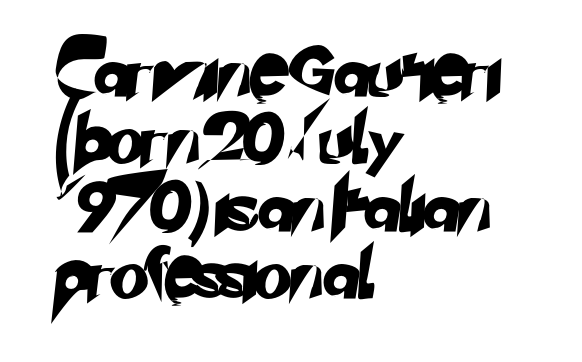
The image shows 50 px sans-serif type; set left-aligned, normal line spacing (1.35x), normal letter spacing, not underlined; low stroke contrast and a small x-height.
